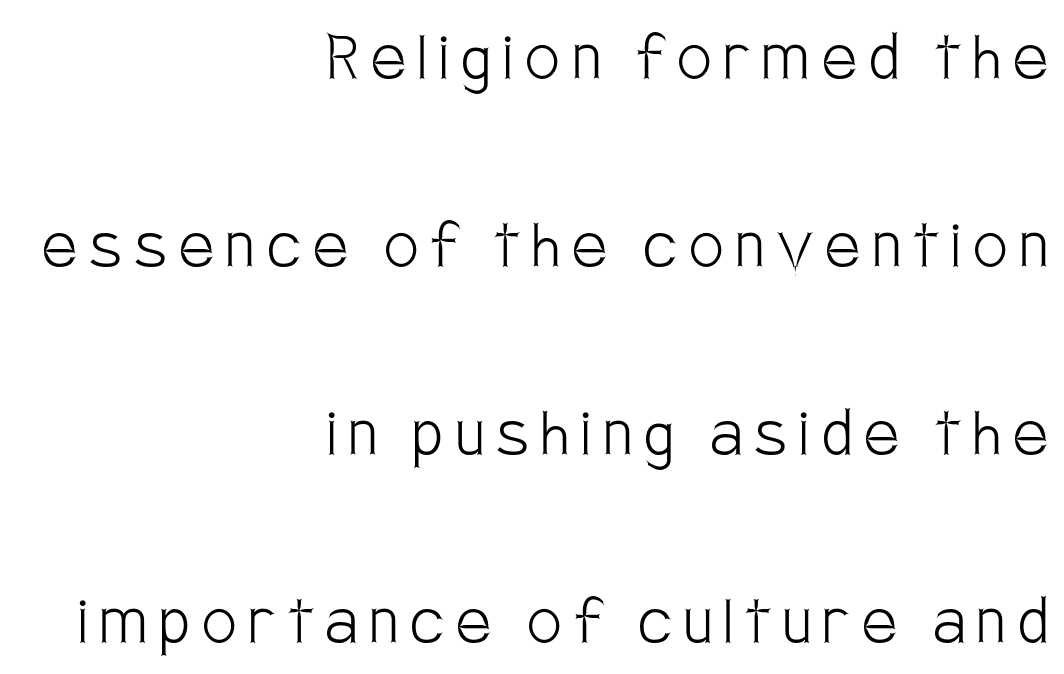
{"serif": "no", "italic": "no", "bold": "no", "weight": "light", "width": "condensed", "stroke_contrast": "low", "x_height": "large", "monospaced": "no", "underline": "no", "align": "right", "line_spacing": "loose", "line_spacing_ratio": 2.44, "glyph_px": 77}
